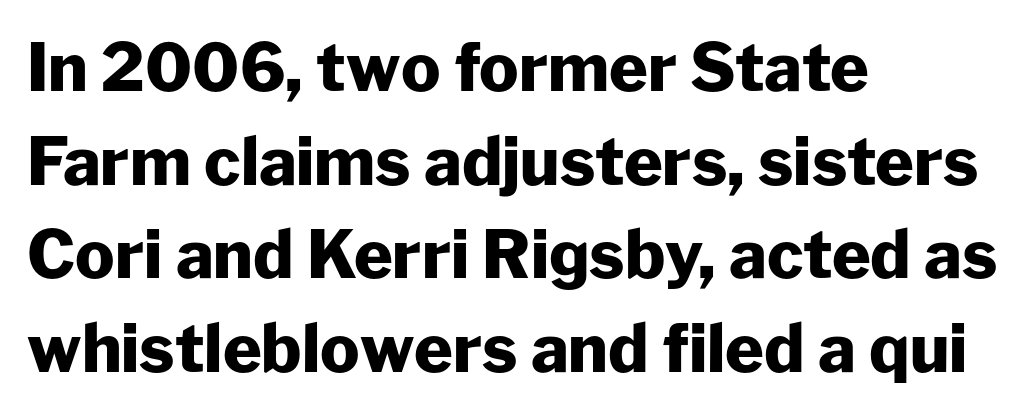
{"serif": "no", "italic": "no", "bold": "yes", "weight": "heavy", "width": "normal", "stroke_contrast": "low", "x_height": "medium", "monospaced": "no", "underline": "no", "align": "left", "line_spacing": "normal", "line_spacing_ratio": 1.42, "letter_spacing": "normal", "letter_spacing_em": 0.0, "glyph_px": 66}
